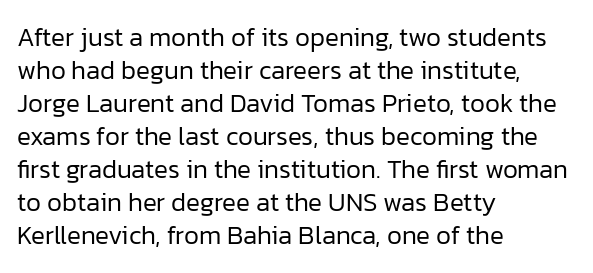
{"italic": "no", "bold": "no", "underline": "no", "align": "left", "line_spacing": "normal", "line_spacing_ratio": 1.27, "letter_spacing": "normal", "letter_spacing_em": 0.0, "glyph_px": 26}
